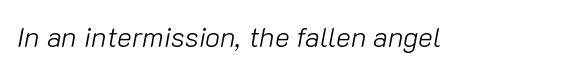
The image shows 28 px light type, italic (leaning right); set normal letter spacing, not underlined; low stroke contrast and a medium x-height.
